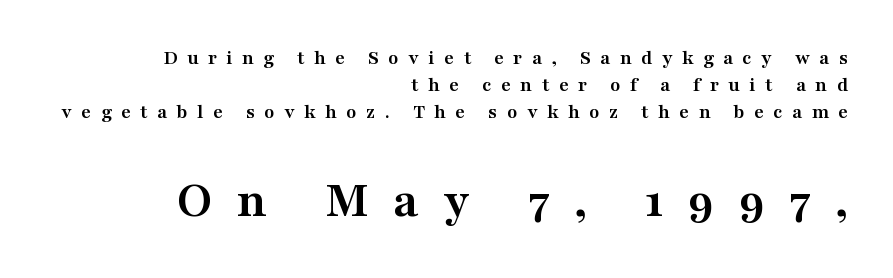
The image shows 53 px semibold, wide serif type, upright; set right-aligned, normal line spacing (1.29x), unusually wide letter spacing (+0.45 em), not underlined; the second (bottom) block is 2.52x larger; medium stroke contrast and a medium x-height.
